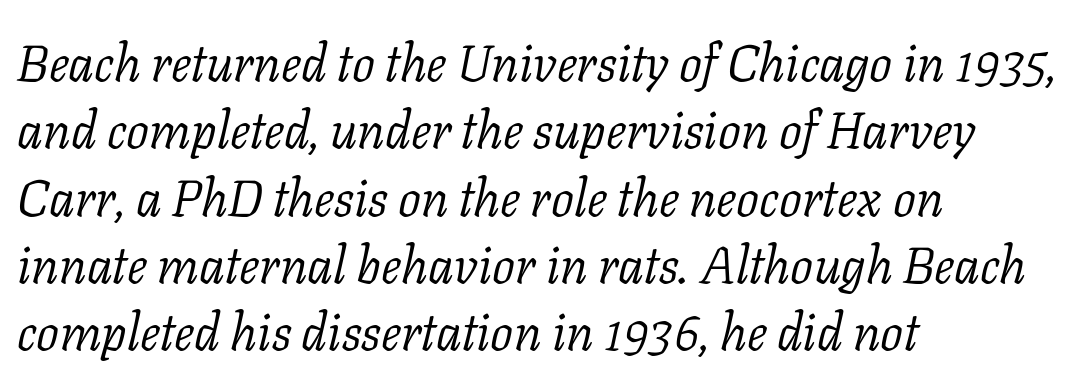
Q: Is the text bold? A: No.
Q: Is the text italic (slanted)? A: Yes, it leans right by about 11 degrees.
Q: Is the typeface a serif or a sans-serif typeface? A: Serif.
Q: Is the text underlined? A: No.
Q: How is the paragraph aligned? A: Left-aligned.
Q: Is the spacing between letters normal or unusually wide? A: Normal.
Q: Is the spacing between lines tight, normal or loose? A: Normal.
Q: Width (condensed, normal, or wide)? A: Normal.
Q: Stroke contrast? A: Low.
Q: x-height? A: Medium.
Q: Monospaced? A: No.
